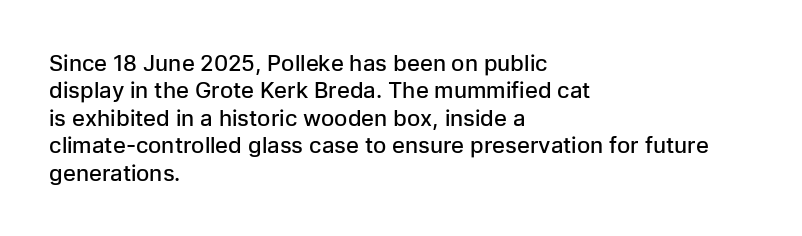
Horizontal bands of white between lines are of average thickness. The rendering keeps characters at their native spacing. The rendering anchors every line to the left-hand side. The type sits square on the baseline with zero lean.
